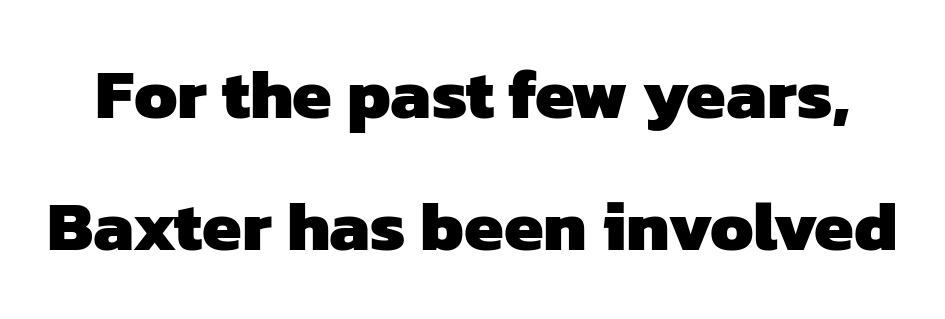
The image shows 71 px heavy sans-serif type; set line spacing 1.86x, normal letter spacing, not underlined; low stroke contrast and a medium x-height.
